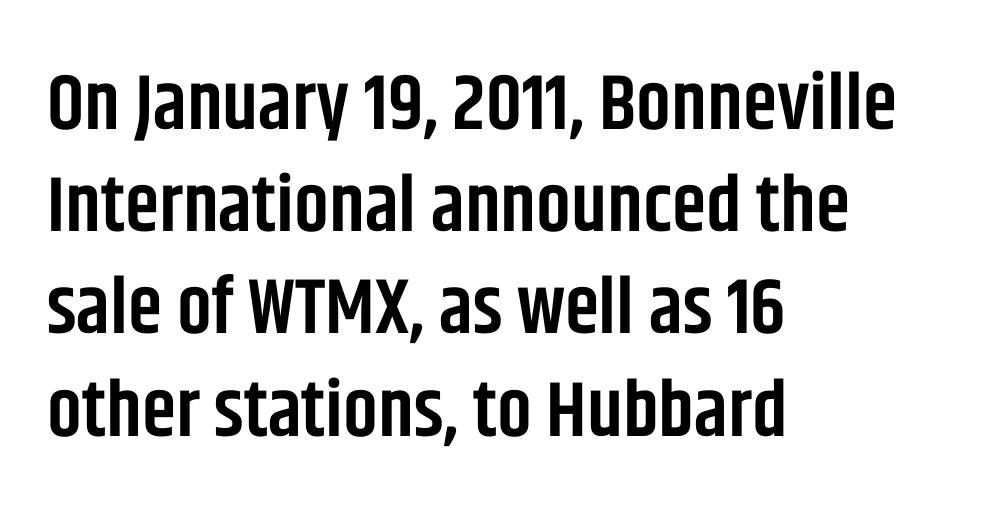
{"serif": "no", "italic": "no", "bold": "semi", "weight": "semibold", "width": "condensed", "stroke_contrast": "low", "x_height": "large", "monospaced": "no", "underline": "no", "align": "left", "line_spacing": "normal", "line_spacing_ratio": 1.31, "letter_spacing": "normal", "letter_spacing_em": 0.0, "glyph_px": 78}
